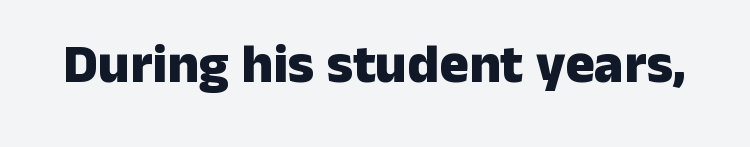
{"serif": "no", "italic": "no", "bold": "yes", "weight": "heavy", "width": "normal", "stroke_contrast": "low", "x_height": "medium", "monospaced": "no", "underline": "no", "letter_spacing": "normal", "letter_spacing_em": 0.0, "glyph_px": 55}
